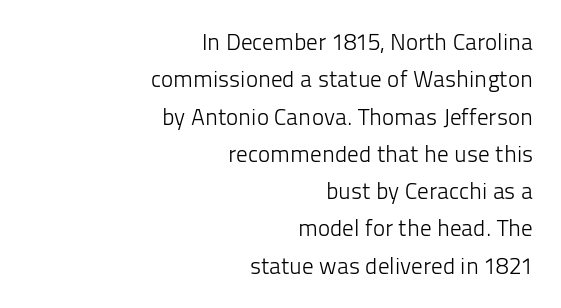
The letterforms sit at book weight or below. Every row of glyphs terminates at an identical x-position on the right. The letters stand straight up with perfectly vertical stems. How would I describe the line gaps? Plain and ordinary. Glance below the letters and you will spot only blank space. The letters sit at their default tracking, neither squeezed nor spread.
